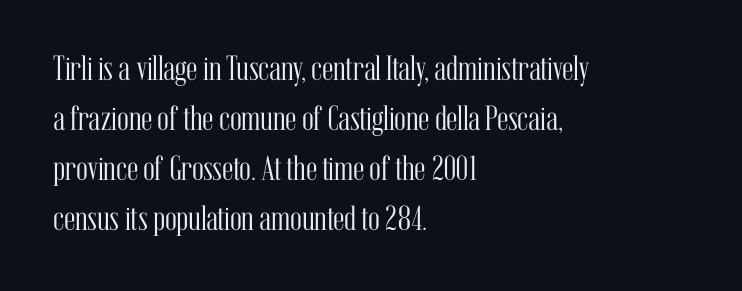
The image shows 35 px light, condensed serif type, upright; set left-aligned, normal line spacing (1.43x), normal letter spacing, not underlined; medium stroke contrast and a medium x-height.
